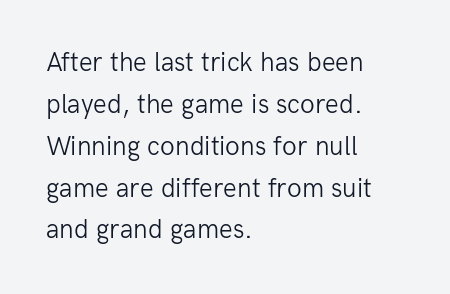
The image shows 27 px text type, upright; set left-aligned, normal line spacing (1.55x), normal letter spacing, not underlined.
